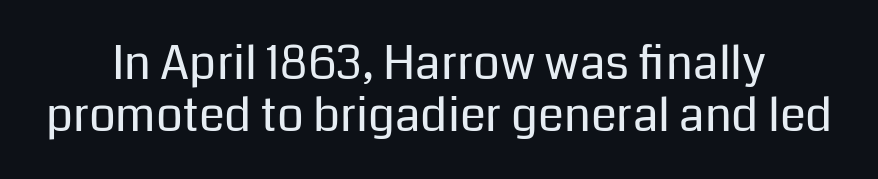
The image shows 47 px regular-weight sans-serif type, upright; set centered, tight line spacing (1.1x), normal letter spacing, not underlined; low stroke contrast and a medium x-height.
